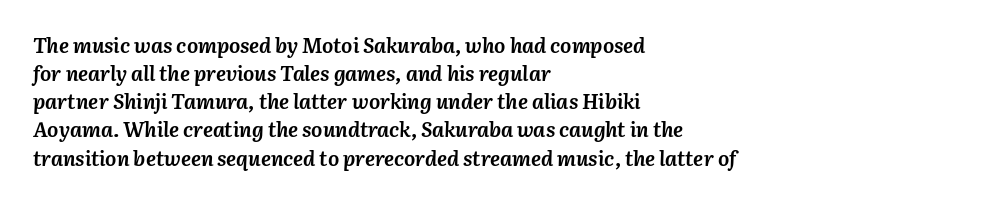
Q: Is the text bold? A: Yes.
Q: Is the text italic (slanted)? A: Yes, it leans right by about 3 degrees.
Q: Is the text underlined? A: No.
Q: How is the paragraph aligned? A: Left-aligned.
Q: Is the spacing between letters normal or unusually wide? A: Normal.
Q: Is the spacing between lines tight, normal or loose? A: Normal.
